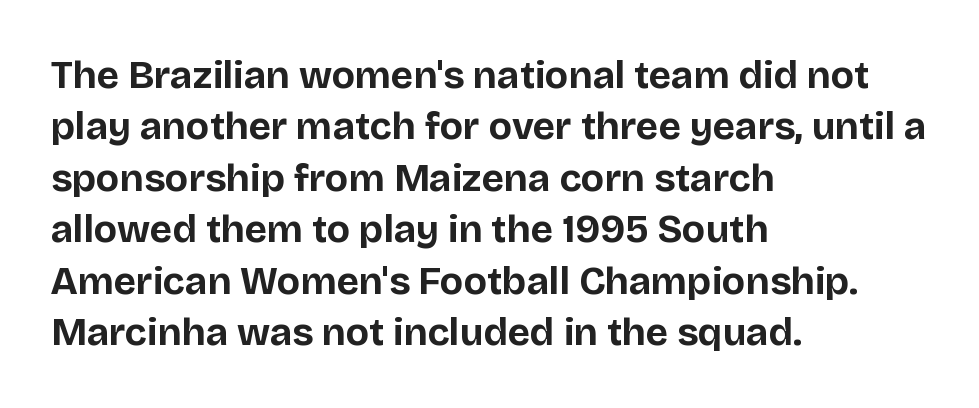
Decoration check: the copy has no underline. These lines are rendered in a variable-pitch font. The type is set solid horizontally, with unmodified tracking. A classic flush-left, rag-right setting is used for this passage.
